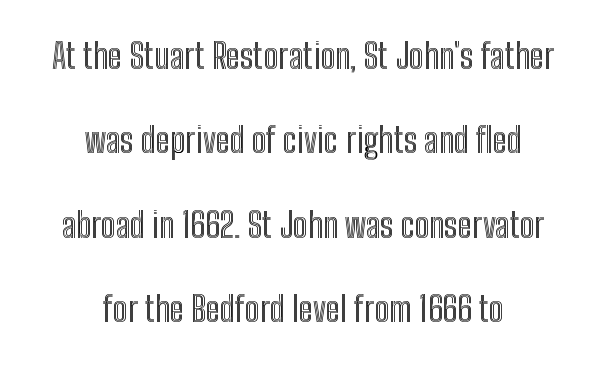
{"italic": "no", "width": "condensed", "x_height": "medium", "monospaced": "no", "underline": "no", "align": "center", "line_spacing": "loose", "line_spacing_ratio": 2.48, "letter_spacing": "normal", "letter_spacing_em": 0.0, "glyph_px": 34}
